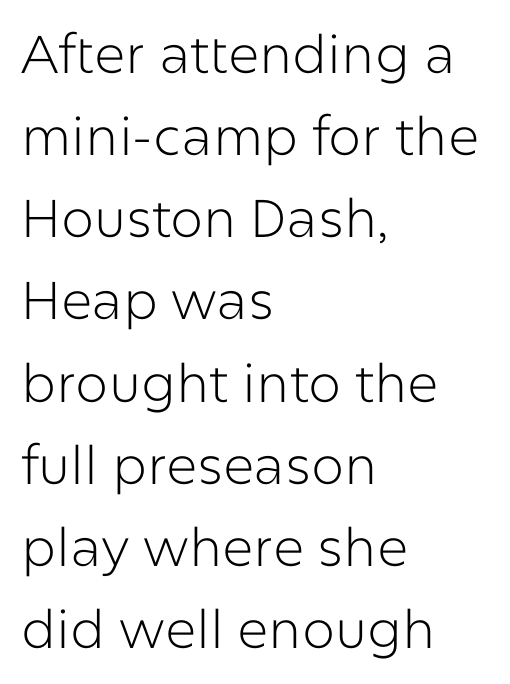
The image shows 53 px light sans-serif type, upright; set left-aligned, normal line spacing (1.55x), normal letter spacing, not underlined; low stroke contrast and a medium x-height.
